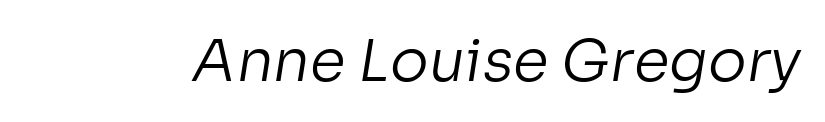
{"serif": "no", "bold": "no", "weight": "regular", "width": "normal", "stroke_contrast": "low", "x_height": "medium", "monospaced": "no", "underline": "no", "letter_spacing": "normal", "letter_spacing_em": 0.0, "glyph_px": 58}
